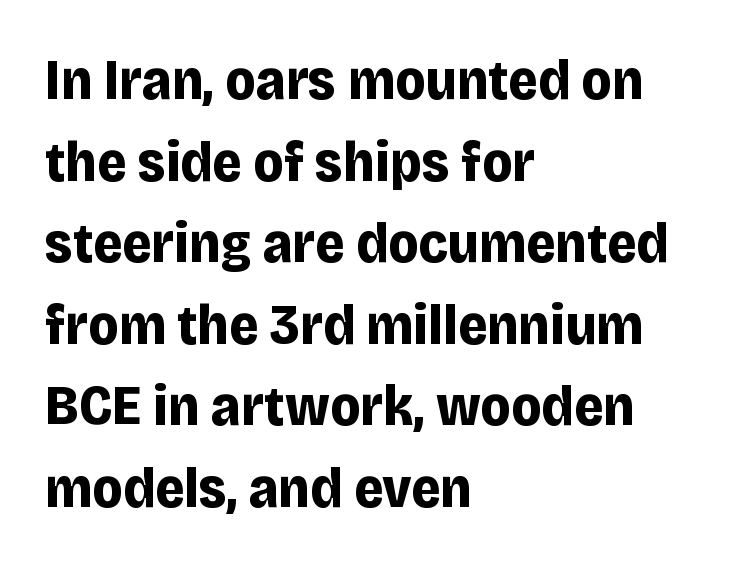
Examine the stroke ends and you'll find no serifs. The passage shown is typed in a proportional face where columns would drift. The sample has been set heavy, in full bold. Default kerning and tracking; the words read as compact shapes.
